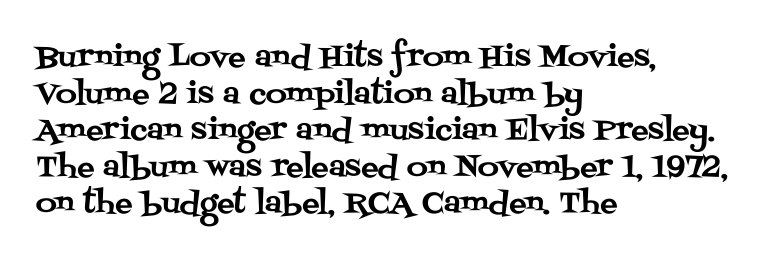
The image shows 29 px serif type, upright; set left-aligned, normal line spacing (1.26x), normal letter spacing, not underlined; medium stroke contrast and a large x-height.
